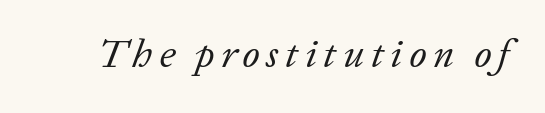
Think of a printed novel: that variable character pitch is what you see here. Compared with a typical body face, this is equally light or lighter still. Glance below the letters and you will spot only blank space. A typesetter would label this face a serif. These lines were composed using italics.
